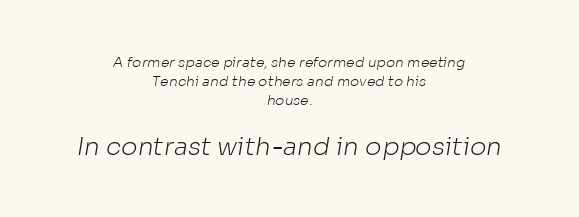
Is the block centered? Yes — each line is placed symmetrically about the middle. Which chunk is bigger? The second one — the bottom block dwarfs the top. Anything drawn beneath the words? Only blank space. Each stroke keeps to a modest, everyday thickness or less.
